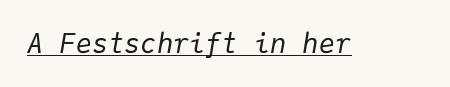
{"italic": "yes", "lean": "right", "slant_degrees": 9, "bold": "no", "underline": "yes", "letter_spacing": "normal", "letter_spacing_em": 0.0, "glyph_px": 27}
